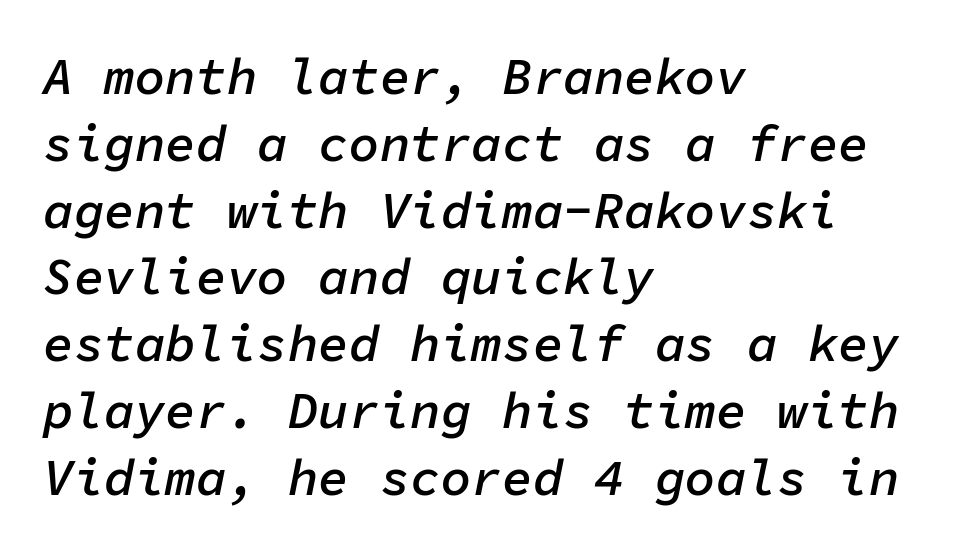
Q: Is the text bold? A: Semi-bold.
Q: Is the text italic (slanted)? A: Yes, it leans right by about 11 degrees.
Q: Is the text underlined? A: No.
Q: How is the paragraph aligned? A: Left-aligned.
Q: Is the spacing between letters normal or unusually wide? A: Normal.
Q: Is the spacing between lines tight, normal or loose? A: Normal.
Q: Width (condensed, normal, or wide)? A: Normal.
Q: Stroke contrast? A: Low.
Q: x-height? A: Medium.
Q: Monospaced? A: Yes.
